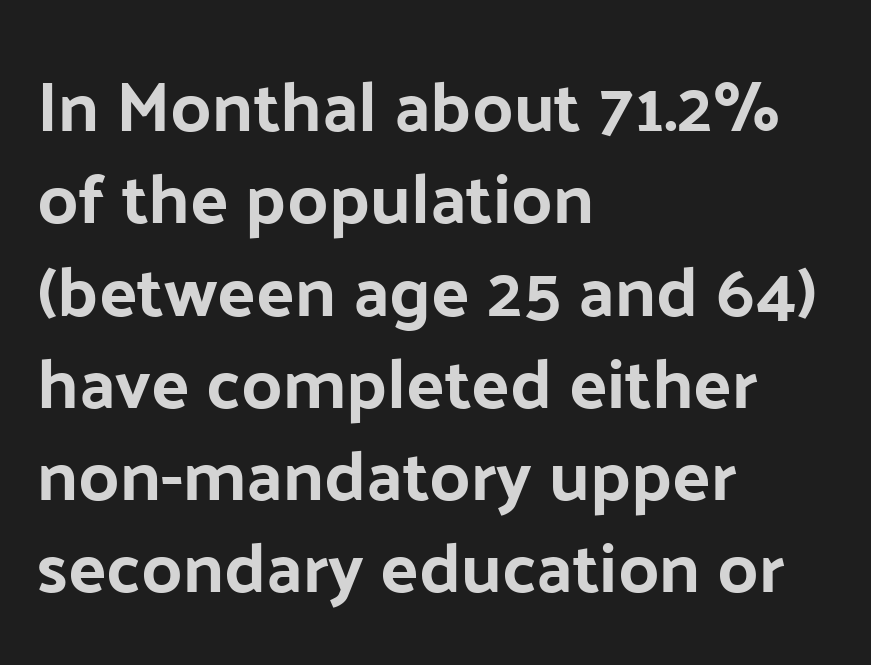
{"serif": "no", "italic": "no", "bold": "yes", "weight": "bold", "width": "normal", "stroke_contrast": "low", "x_height": "medium", "monospaced": "no", "underline": "no", "align": "left", "line_spacing": "normal", "line_spacing_ratio": 1.3, "letter_spacing": "normal", "letter_spacing_em": 0.0, "glyph_px": 71}
